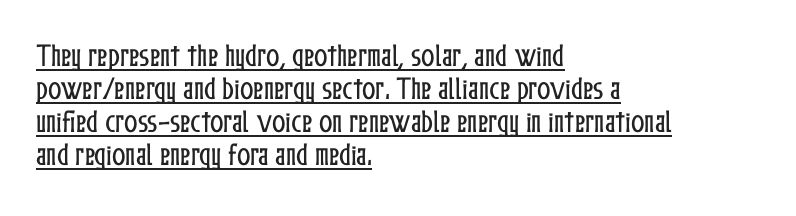
The image shows 25 px text type, upright; set left-aligned, normal line spacing (1.32x), normal letter spacing, underlined.
